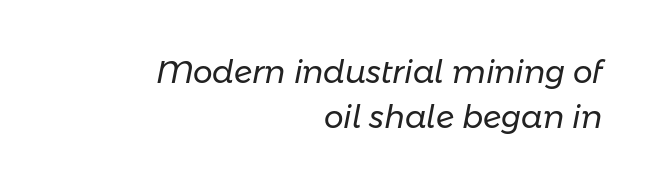
Interline gaps are of average width in this sample. Varying glyph widths throughout — classic text-font behaviour. Check under the words: just untouched page. A student would call this right alignment; a typographer would say flush right, rag left. Look at the tracking — it's just the regular setting, nothing added. No letter is thick-stroked: the sample isn't bold.
